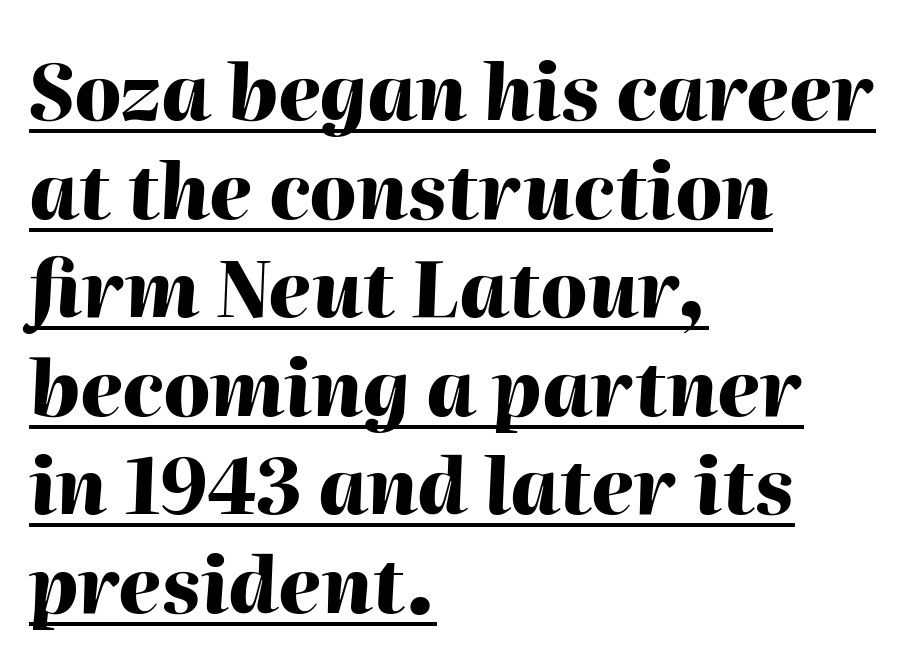
{"italic": "yes", "lean": "right", "slant_degrees": 2, "bold": "yes", "weight": "heavy", "width": "normal", "stroke_contrast": "high", "x_height": "medium", "monospaced": "no", "underline": "yes", "align": "left", "line_spacing": "normal", "line_spacing_ratio": 1.28, "letter_spacing": "normal", "letter_spacing_em": 0.0, "glyph_px": 77}
